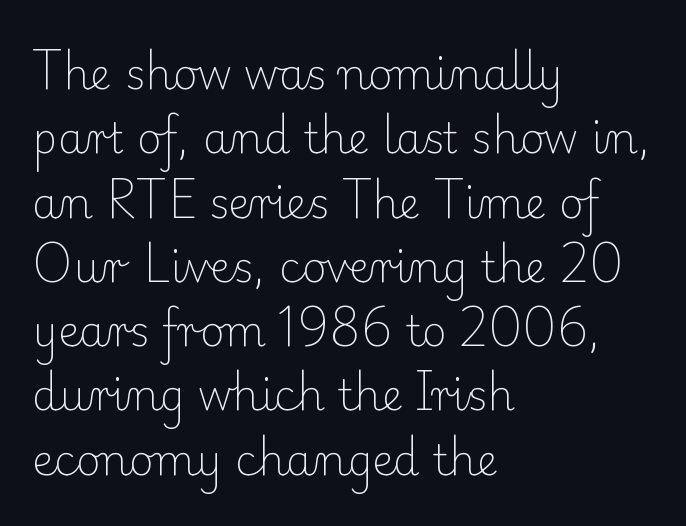
Q: Is the text bold? A: No.
Q: Is the text italic (slanted)? A: No, it is upright.
Q: Is the typeface a serif or a sans-serif typeface? A: Serif.
Q: Is the text underlined? A: No.
Q: How is the paragraph aligned? A: Left-aligned.
Q: Is the spacing between letters normal or unusually wide? A: Normal.
Q: Is the spacing between lines tight, normal or loose? A: Normal.
Q: Width (condensed, normal, or wide)? A: Normal.
Q: Stroke contrast? A: Low.
Q: x-height? A: Small.
Q: Monospaced? A: No.
